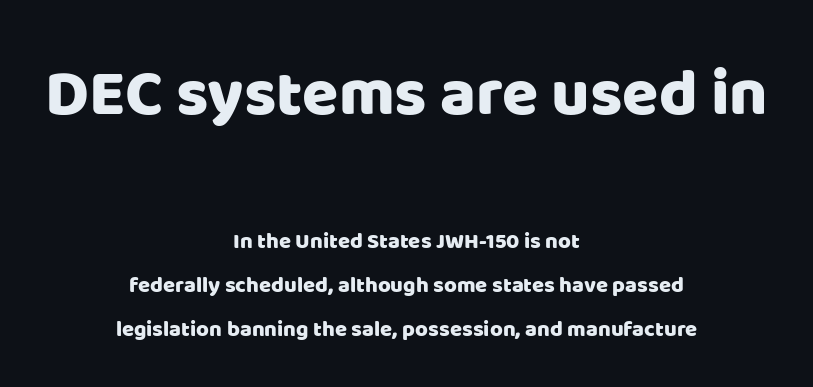
Both edges are ragged and mirror each other, which tells us the setting is centered. Leading is clearly above the norm, producing a sparse column. Observe the absence of serifs on each vertical stroke in this sample. Words float on clear page, feet unadorned. Note the varied advance widths — an 'i' is clearly narrower than an 'm'. Character size in the leading block exceeds that of the trailing block.
